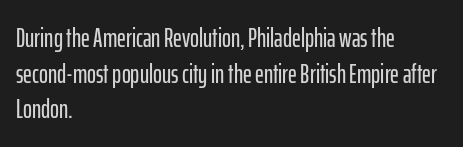
The image shows 27 px text type, upright; set left-aligned, normal line spacing (1.32x), normal letter spacing, not underlined.
